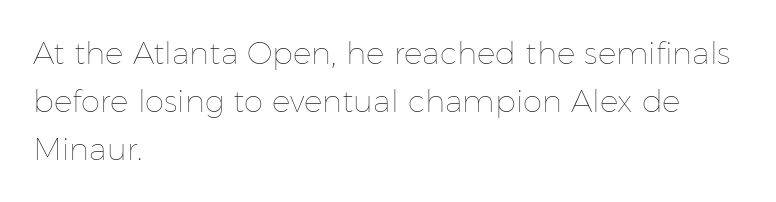
Notice how descenders clear the ascenders below comfortably — that's standard leading. The space directly below the letters is spotless. Vertical stems look standard width or narrower in stroke. Letter spacing: default. Character widths vary here, with narrow letters taking less room than wide ones.
